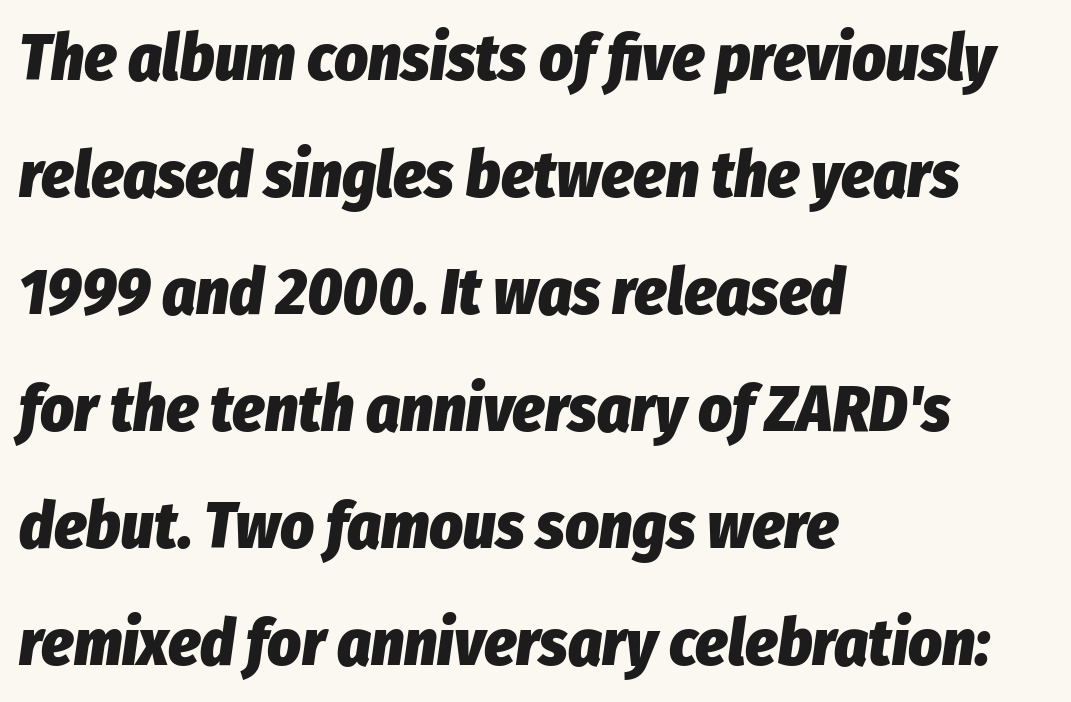
The image shows 65 px heavy, condensed type, italic (leaning right); set left-aligned, line spacing 1.8x, normal letter spacing, not underlined; low stroke contrast and a medium x-height.
